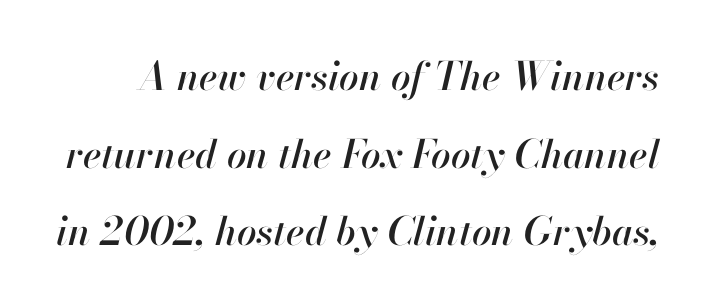
The passage shown stacks its lines with a broad gap. Here the glyphs are tracked normally, forming tight word shapes. Looks like regular typesetting: each glyph gets only the width it needs. Letters rest on an invisible, unmarked baseline. The whole block is typeset with a tilt.
